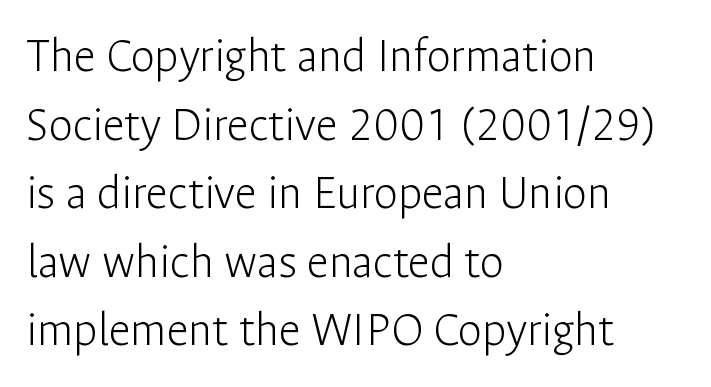
The face used here is proportionally spaced, like ordinary book or web type. Interline gaps are of average width in this sample. Nope, not italic — everything's standing straight. Short note: letters normally spaced. Words float on clear page, feet unadorned.
